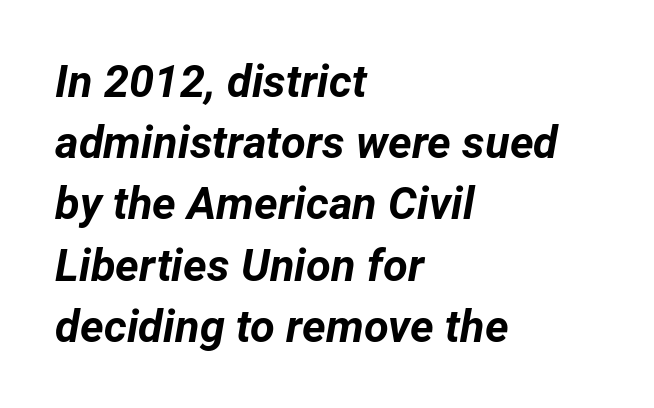
The image shows 45 px bold type, italic (leaning right); set left-aligned, normal line spacing (1.36x), normal letter spacing, not underlined; low stroke contrast and a medium x-height.
